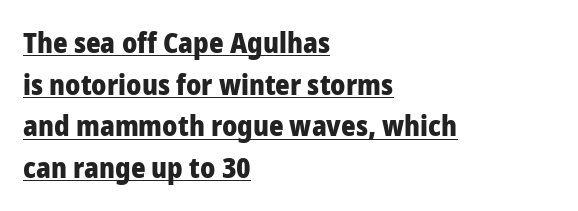
Q: Is the text bold? A: Yes.
Q: Is the text italic (slanted)? A: No, it is upright.
Q: Is the typeface a serif or a sans-serif typeface? A: Sans-serif.
Q: Is the text underlined? A: Yes.
Q: How is the paragraph aligned? A: Left-aligned.
Q: Is the spacing between letters normal or unusually wide? A: Normal.
Q: Is the spacing between lines tight, normal or loose? A: Normal.
Q: Width (condensed, normal, or wide)? A: Normal.
Q: Stroke contrast? A: Low.
Q: x-height? A: Medium.
Q: Monospaced? A: No.
